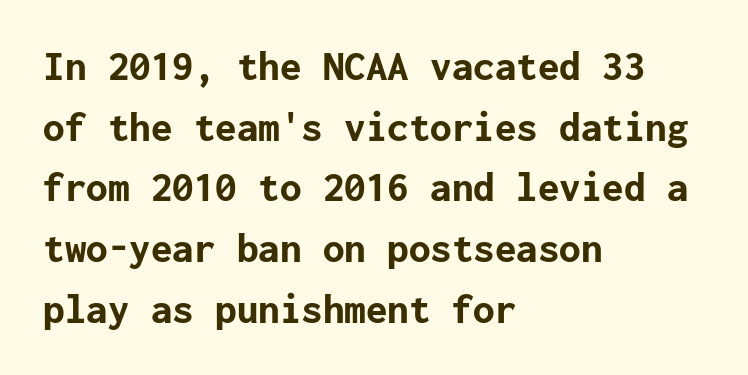
Q: Is the text bold? A: Yes.
Q: Is the text italic (slanted)? A: No, it is upright.
Q: Is the typeface a serif or a sans-serif typeface? A: Sans-serif.
Q: Is the text underlined? A: No.
Q: How is the paragraph aligned? A: Left-aligned.
Q: Is the spacing between letters normal or unusually wide? A: Normal.
Q: Is the spacing between lines tight, normal or loose? A: Normal.
Q: Width (condensed, normal, or wide)? A: Normal.
Q: Stroke contrast? A: Low.
Q: x-height? A: Medium.
